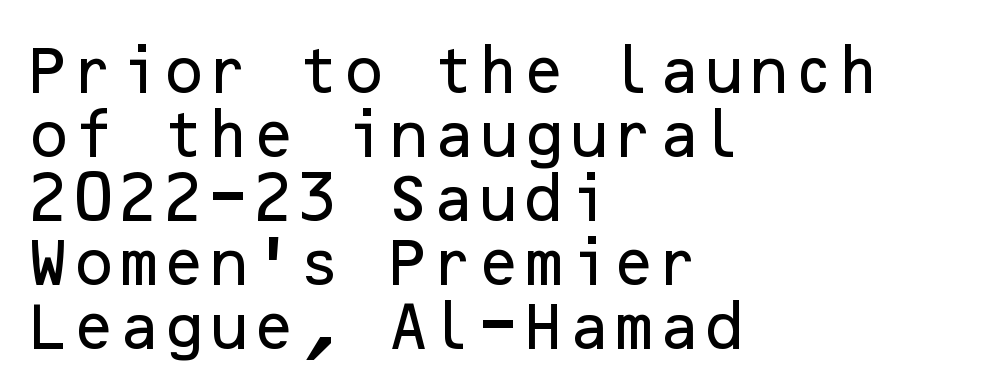
Look at the bottom of the vertical strokes: they stop flat, with no serifs. Alignment: flush left. Letters rest on an invisible, unmarked baseline. It's the straight-up-and-down kind of type.
